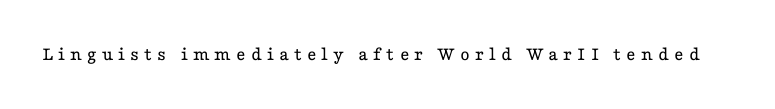
{"italic": "no", "bold": "no", "underline": "no", "letter_spacing": "wide", "letter_spacing_em": 0.25, "glyph_px": 20}
